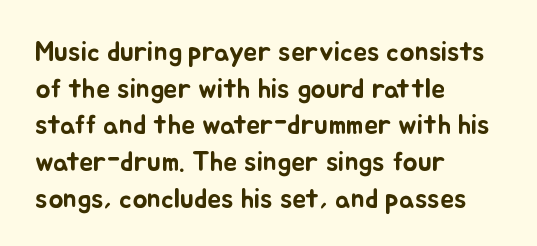
The image shows 28 px text type, upright; set left-aligned, normal line spacing (1.31x), normal letter spacing, not underlined; low stroke contrast and a small x-height.
